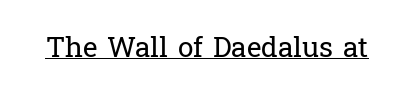
Spacing verdict: proportional, widths tailored to each character. Serif or sans? Serif — the stroke terminals have little feet. The type is set solid horizontally, with unmodified tracking. This is the regular roman posture of the typeface. A light-to-regular cut is what we see here.
